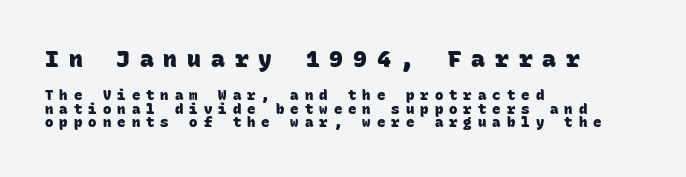
Thick stems and heavy bowls — unmistakably bold. Check the space under the baseline: it is left empty. The emphasis by scale lands on block number one, above. The designer dialed line spacing down below the default. Between one letter and the next there's a generous, obvious gap. Line beginnings align vertically; line endings do not.
